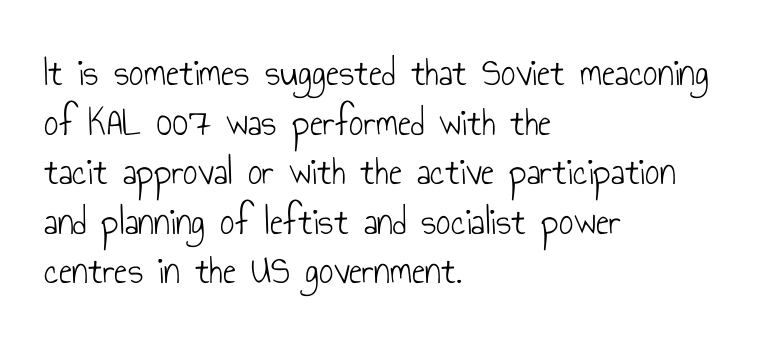
Q: Is the text bold? A: No.
Q: Is the text italic (slanted)? A: No, it is upright.
Q: Is the typeface a serif or a sans-serif typeface? A: Sans-serif.
Q: Is the text underlined? A: No.
Q: How is the paragraph aligned? A: Left-aligned.
Q: Is the spacing between letters normal or unusually wide? A: Normal.
Q: Width (condensed, normal, or wide)? A: Condensed.
Q: Stroke contrast? A: Low.
Q: x-height? A: Small.
Q: Monospaced? A: No.
